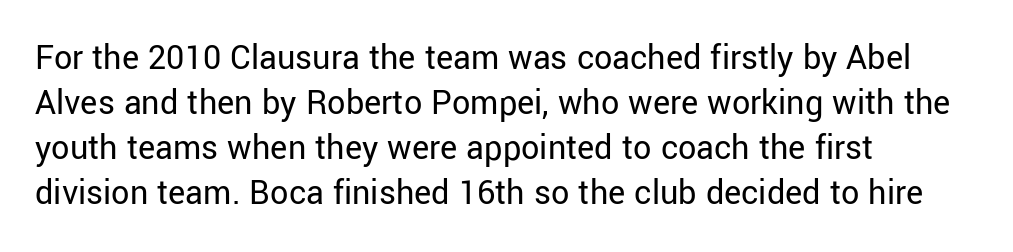
Left-aligned paragraph, ragged on the right. The space between consecutive lines is moderate. Upright lettering throughout. Words appear dense and cohesive because spacing is normal. Nope, no serifs anywhere on these letters.
